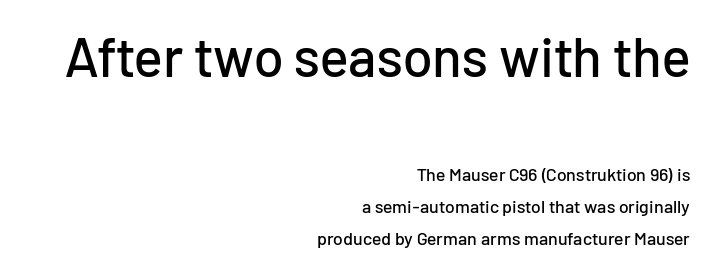
The image shows 55 px sans-serif type, upright; set right-aligned, line spacing 1.77x, normal letter spacing, not underlined; the first (top) block is 3.06x larger; low stroke contrast and a medium x-height.
